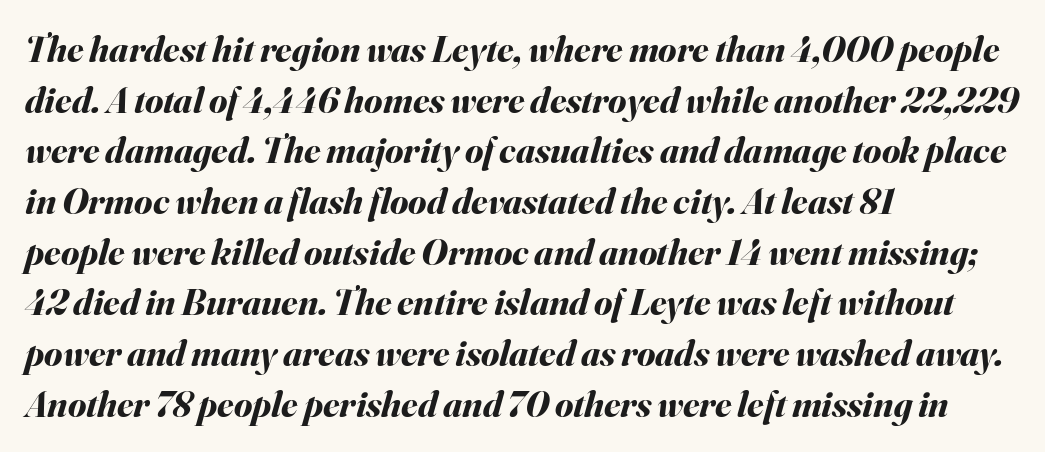
Typeset ragged right — the left edge is the straight one. The zone under the glyphs is completely vacant. Notice how thick the strokes are: this is what a full bold looks like. Is this a fixed-width face? No — the glyphs have proportional, varying widths.
